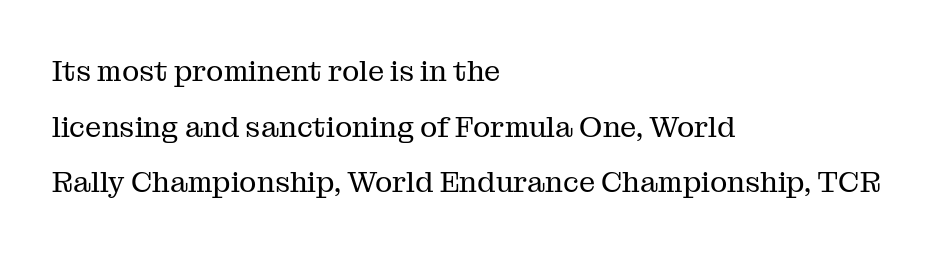
{"serif": "yes", "italic": "no", "bold": "no", "weight": "regular", "width": "normal", "stroke_contrast": "medium", "x_height": "medium", "monospaced": "no", "underline": "no", "align": "left", "line_spacing": "loose", "line_spacing_ratio": 1.92, "letter_spacing": "normal", "letter_spacing_em": 0.0, "glyph_px": 29}
